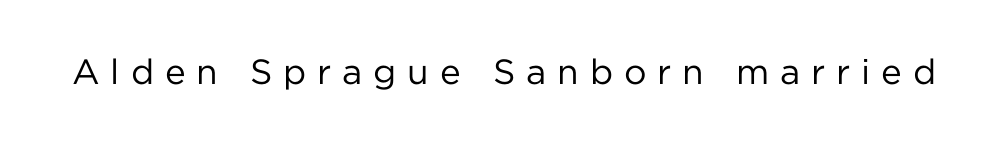
Think of a printed novel: that variable character pitch is what you see here. The tracking jumps out immediately: characters are airy and widely separated. Observe the absence of serifs on each vertical stroke in this sample. Quick note: not italic, upright.
